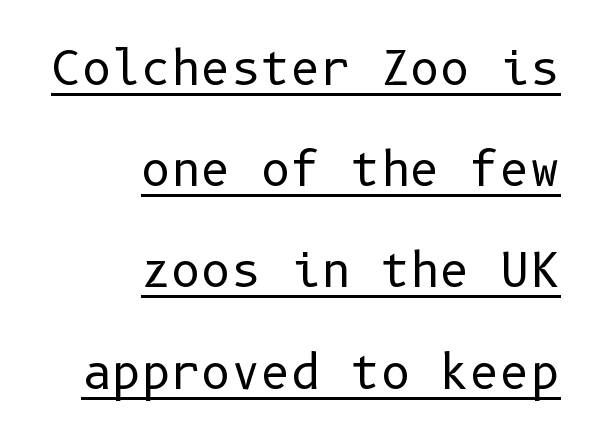
In terms of leading, this rendering errs on the spacious side. Notice how a bar underscores the lettering throughout. Default kerning and tracking; the words read as compact shapes. These glyphs show unthickened strokes, regular width or finer.
